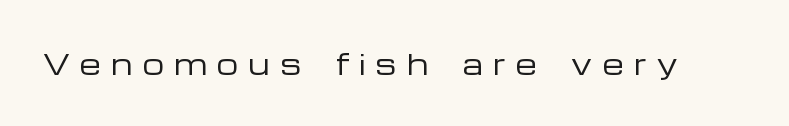
The image shows 27 px text type, upright; set unusually wide letter spacing (+0.38 em), not underlined.
